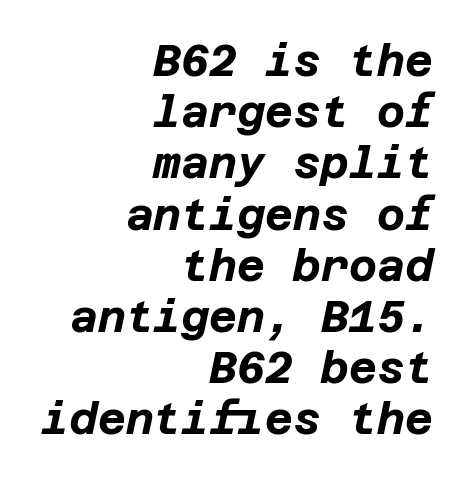
Q: Is the text bold? A: Yes.
Q: Is the text italic (slanted)? A: Yes, it leans right by about 12 degrees.
Q: Is the text underlined? A: No.
Q: How is the paragraph aligned? A: Right-aligned.
Q: Is the spacing between letters normal or unusually wide? A: Normal.
Q: Width (condensed, normal, or wide)? A: Normal.
Q: Stroke contrast? A: Low.
Q: x-height? A: Large.
